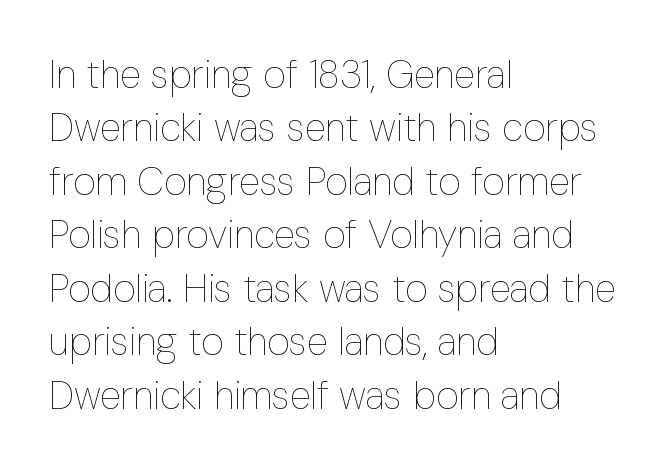
The image shows 39 px thin, condensed type, upright; set left-aligned, normal line spacing (1.37x), normal letter spacing, not underlined; low stroke contrast and a medium x-height.
